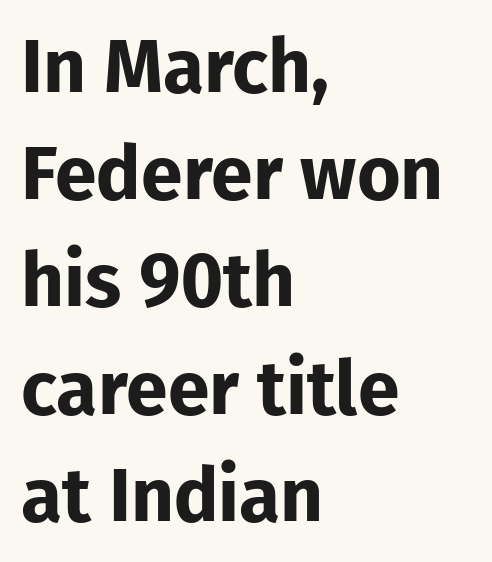
The image shows 75 px bold sans-serif type, upright; set left-aligned, normal line spacing (1.43x), normal letter spacing, not underlined; low stroke contrast and a medium x-height.
